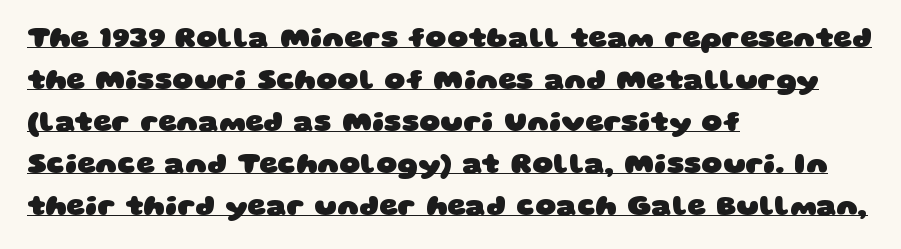
Q: Is the text bold? A: Yes.
Q: Is the typeface a serif or a sans-serif typeface? A: Sans-serif.
Q: Is the text underlined? A: Yes.
Q: How is the paragraph aligned? A: Left-aligned.
Q: Is the spacing between letters normal or unusually wide? A: Normal.
Q: Is the spacing between lines tight, normal or loose? A: Normal.
Q: Width (condensed, normal, or wide)? A: Wide.
Q: Stroke contrast? A: Low.
Q: x-height? A: Large.
Q: Monospaced? A: No.
